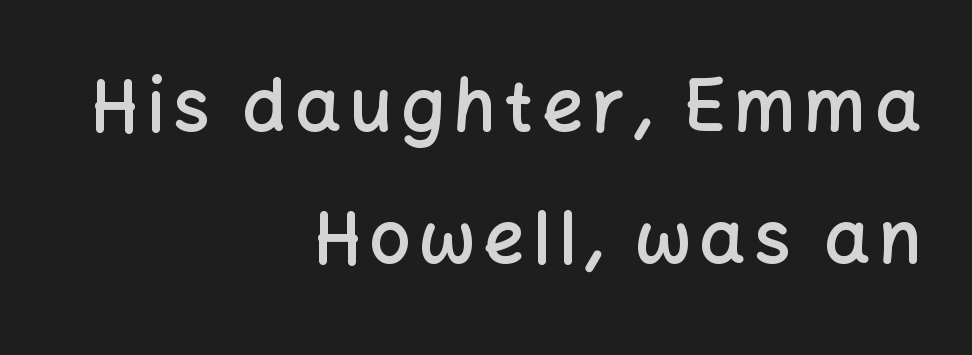
In terms of weight, the rendering is demibold, just under bold. The face used here is proportionally spaced, like ordinary book or web type. The type sits square on the baseline with zero lean. Classification — sans serif. Teacher's note: observe the even right margin — that is flush-right alignment.
